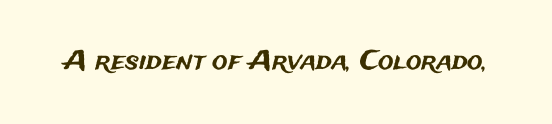
The image shows 26 px text type; set normal letter spacing, not underlined.
